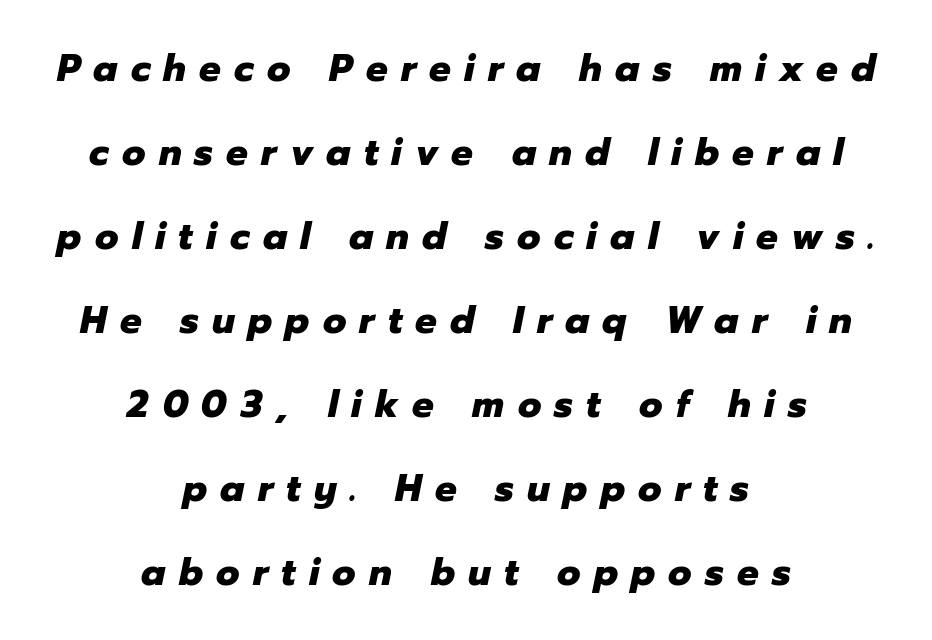
{"italic": "yes", "lean": "right", "slant_degrees": 12, "bold": "yes", "weight": "heavy", "width": "normal", "stroke_contrast": "low", "x_height": "medium", "monospaced": "no", "underline": "no", "align": "center", "line_spacing": "loose", "line_spacing_ratio": 2.21, "letter_spacing": "wide", "letter_spacing_em": 0.35, "glyph_px": 38}
